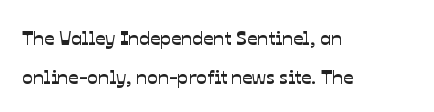
Letter spacing: default. You could fit nearly another row in the gap between these rows. The compositor pushed each line to the left boundary. The gap between lines stays unmarked.
